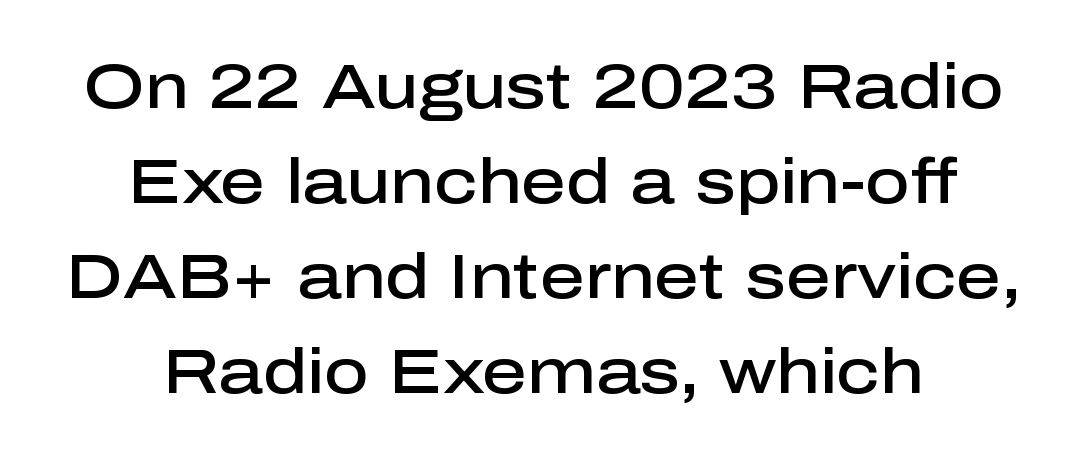
The image shows 62 px semibold sans-serif type, upright; set centered, normal line spacing (1.53x), normal letter spacing, not underlined; low stroke contrast and a medium x-height.
